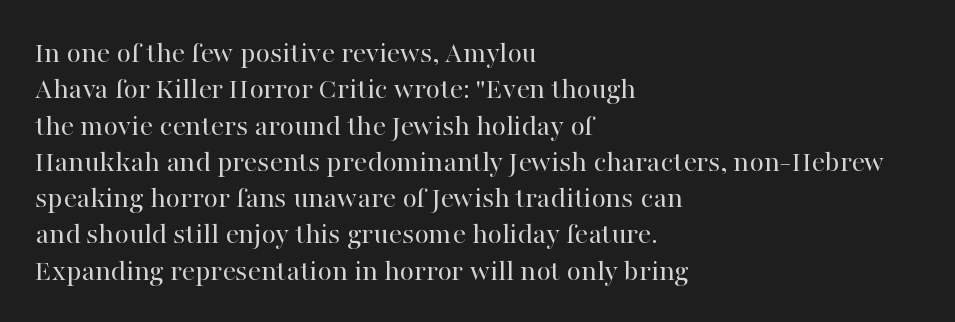
Q: Is the text bold? A: No.
Q: Is the text italic (slanted)? A: No, it is upright.
Q: Is the typeface a serif or a sans-serif typeface? A: Serif.
Q: Is the text underlined? A: No.
Q: How is the paragraph aligned? A: Left-aligned.
Q: Is the spacing between letters normal or unusually wide? A: Normal.
Q: Width (condensed, normal, or wide)? A: Normal.
Q: Stroke contrast? A: High.
Q: x-height? A: Medium.
Q: Monospaced? A: No.
